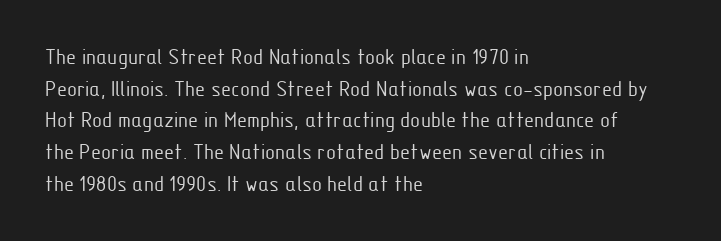
{"italic": "no", "bold": "no", "underline": "no", "align": "left", "line_spacing": "normal", "line_spacing_ratio": 1.38, "letter_spacing": "normal", "letter_spacing_em": 0.0, "glyph_px": 23}
